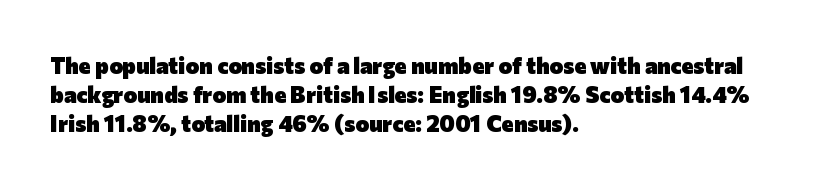
The image shows 23 px bold type, upright; set left-aligned, normal line spacing (1.26x), normal letter spacing, not underlined.
